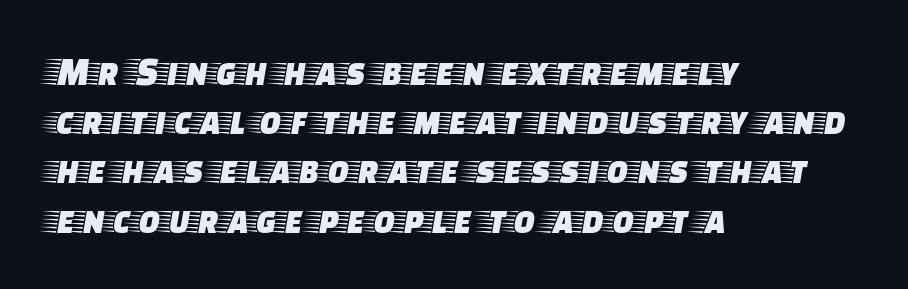
Short and long lines alike share a common starting point at left. Here the designer chose a conventional face with non-uniform glyph widths. Descenders hang freely into open space. Compared with typical body copy, the letter spacing here is the same. What kind of face is this? One with serifs.
